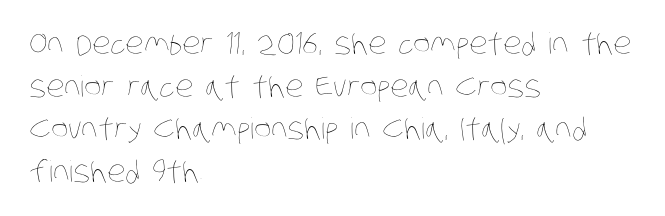
Q: Is the text bold? A: No.
Q: Is the text underlined? A: No.
Q: How is the paragraph aligned? A: Left-aligned.
Q: Is the spacing between letters normal or unusually wide? A: Normal.
Q: Is the spacing between lines tight, normal or loose? A: Normal.
Q: Width (condensed, normal, or wide)? A: Condensed.
Q: Stroke contrast? A: Low.
Q: x-height? A: Large.
Q: Monospaced? A: No.
